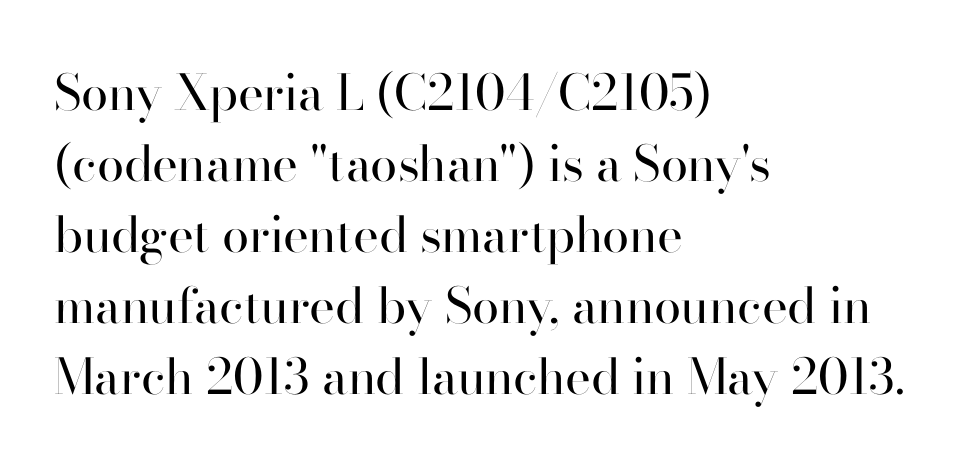
The image shows 49 px regular-weight serif type, upright; set left-aligned, normal line spacing (1.45x), normal letter spacing, not underlined; high stroke contrast and a small x-height.
